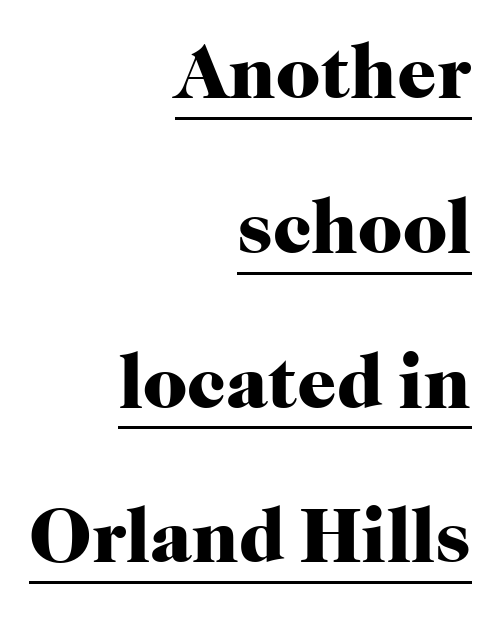
Q: Is the text bold? A: Yes.
Q: Is the text italic (slanted)? A: No, it is upright.
Q: Is the typeface a serif or a sans-serif typeface? A: Serif.
Q: Is the text underlined? A: Yes.
Q: How is the paragraph aligned? A: Right-aligned.
Q: Is the spacing between letters normal or unusually wide? A: Normal.
Q: Is the spacing between lines tight, normal or loose? A: Loose.
Q: Width (condensed, normal, or wide)? A: Normal.
Q: Stroke contrast? A: High.
Q: x-height? A: Medium.
Q: Monospaced? A: No.
